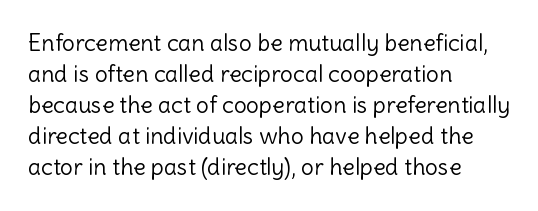
Q: Is the text bold? A: No.
Q: Is the text italic (slanted)? A: No, it is upright.
Q: Is the text underlined? A: No.
Q: How is the paragraph aligned? A: Left-aligned.
Q: Is the spacing between letters normal or unusually wide? A: Normal.
Q: Is the spacing between lines tight, normal or loose? A: Normal.
